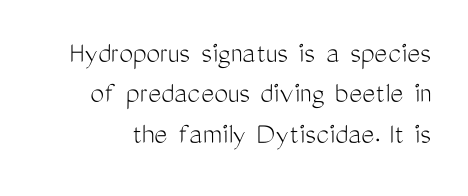
Q: Is the text bold? A: No.
Q: Is the text italic (slanted)? A: No, it is upright.
Q: Is the typeface a serif or a sans-serif typeface? A: Sans-serif.
Q: Is the text underlined? A: No.
Q: Is the spacing between letters normal or unusually wide? A: Normal.
Q: Is the spacing between lines tight, normal or loose? A: Normal.
Q: Width (condensed, normal, or wide)? A: Condensed.
Q: Stroke contrast? A: Medium.
Q: x-height? A: Medium.
Q: Monospaced? A: No.
